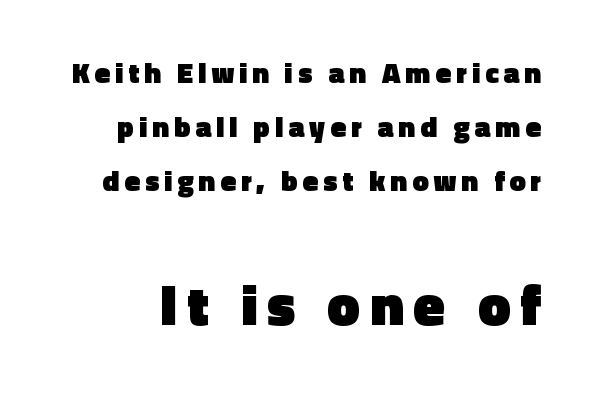
Q: Is the text bold? A: Yes.
Q: Is the text italic (slanted)? A: No, it is upright.
Q: Is the typeface a serif or a sans-serif typeface? A: Sans-serif.
Q: Is the text underlined? A: No.
Q: Which block of text is set in a larger size, the first (top) or the second (bottom)? A: The second (bottom) one.
Q: Width (condensed, normal, or wide)? A: Normal.
Q: x-height? A: Medium.
Q: Monospaced? A: No.
